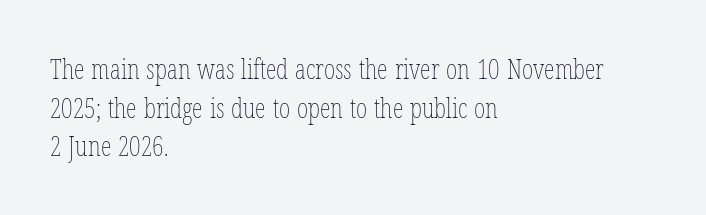
Q: Is the text bold? A: No.
Q: Is the text italic (slanted)? A: No, it is upright.
Q: Is the text underlined? A: No.
Q: How is the paragraph aligned? A: Left-aligned.
Q: Is the spacing between letters normal or unusually wide? A: Normal.
Q: Is the spacing between lines tight, normal or loose? A: Normal.
